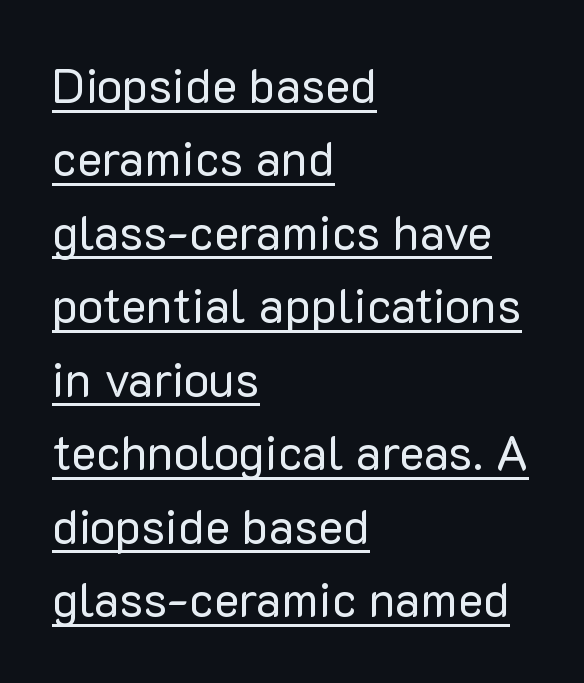
{"serif": "no", "italic": "no", "bold": "no", "weight": "regular", "width": "normal", "stroke_contrast": "low", "x_height": "medium", "monospaced": "no", "underline": "yes", "align": "left", "line_spacing": "normal", "line_spacing_ratio": 1.53, "letter_spacing": "normal", "letter_spacing_em": 0.0, "glyph_px": 48}
